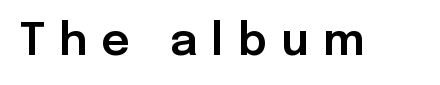
The image shows 45 px sans-serif type, upright; set unusually wide letter spacing (+0.31 em), not underlined; low stroke contrast and a medium x-height.
